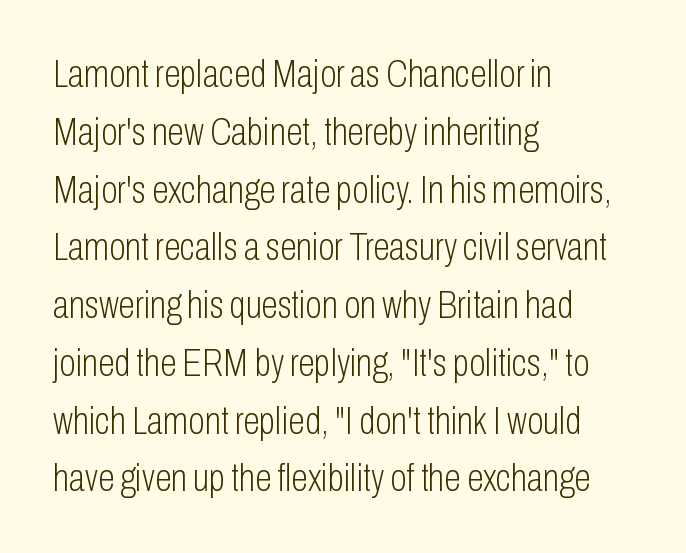
This block has exactly the height ordinary leading produces. Stem width sits at or under what a default text font uses. Honestly, the letter spacing is just normal — you wouldn't notice it. Are there feet on the stems? There aren't — it's a sans. Do the letters lean? They stand straight.
